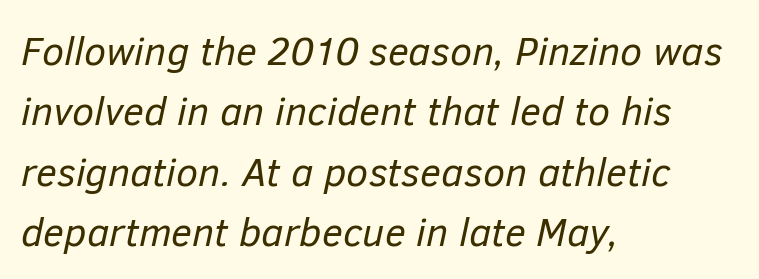
Proportional: the letters do not fall into vertical columns. Caption: multi-line text, flush left, ragged right. Stroke mass is kept to a normal reading level or below. Unmarked baselines from the first word to the last.
